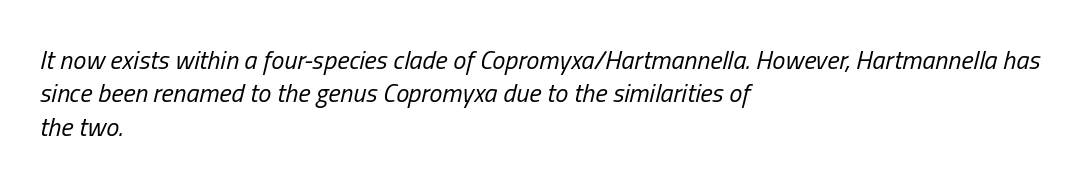
{"italic": "yes", "lean": "right", "slant_degrees": 13, "bold": "no", "underline": "no", "align": "left", "line_spacing": "normal", "line_spacing_ratio": 1.28, "letter_spacing": "normal", "letter_spacing_em": 0.0, "glyph_px": 26}
